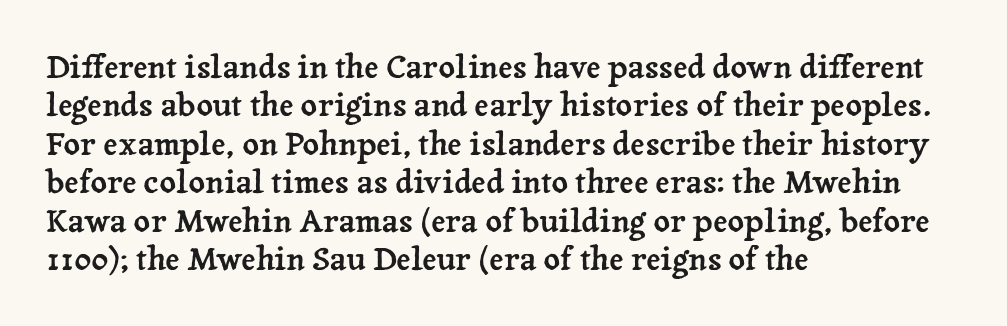
The image shows 32 px serif type, upright; set left-aligned, line spacing 1.2x, normal letter spacing, not underlined; low stroke contrast and a medium x-height.
